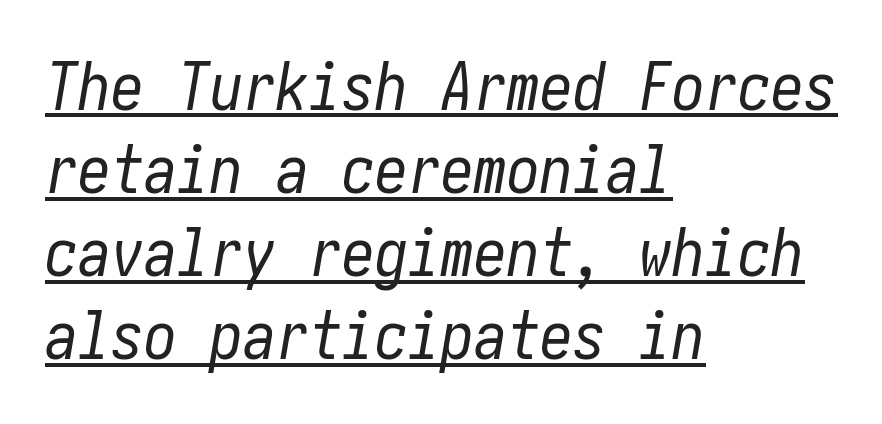
Q: Is the text bold? A: No.
Q: Is the text italic (slanted)? A: Yes, it leans right by about 10 degrees.
Q: Is the text underlined? A: Yes.
Q: How is the paragraph aligned? A: Left-aligned.
Q: Is the spacing between letters normal or unusually wide? A: Normal.
Q: Is the spacing between lines tight, normal or loose? A: Normal.
Q: Width (condensed, normal, or wide)? A: Condensed.
Q: Stroke contrast? A: Low.
Q: x-height? A: Medium.
